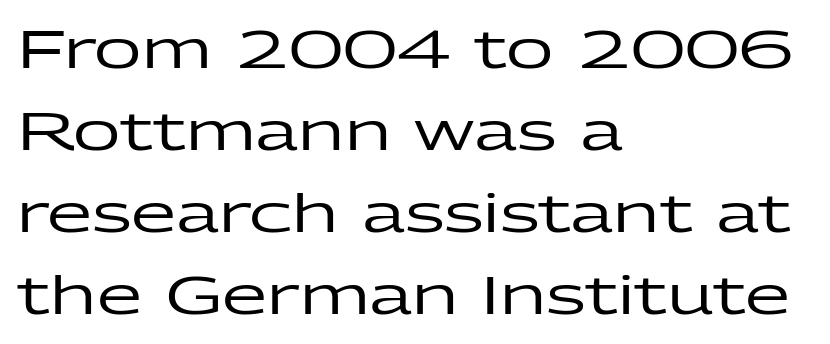
Q: Is the text italic (slanted)? A: No, it is upright.
Q: Is the typeface a serif or a sans-serif typeface? A: Sans-serif.
Q: Is the text underlined? A: No.
Q: How is the paragraph aligned? A: Left-aligned.
Q: Is the spacing between letters normal or unusually wide? A: Normal.
Q: Is the spacing between lines tight, normal or loose? A: Normal.
Q: Width (condensed, normal, or wide)? A: Wide.
Q: Stroke contrast? A: Low.
Q: x-height? A: Medium.
Q: Monospaced? A: No.
